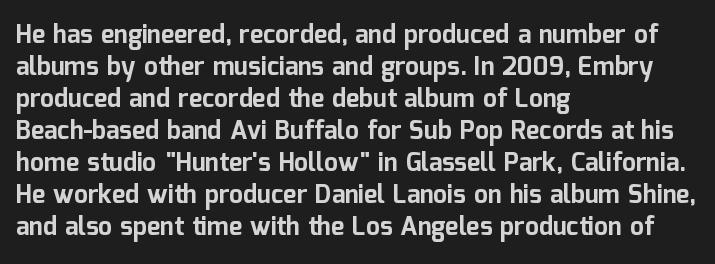
{"italic": "no", "bold": "yes", "underline": "no", "align": "left", "line_spacing": "normal", "line_spacing_ratio": 1.28, "letter_spacing": "normal", "letter_spacing_em": 0.0, "glyph_px": 25}
